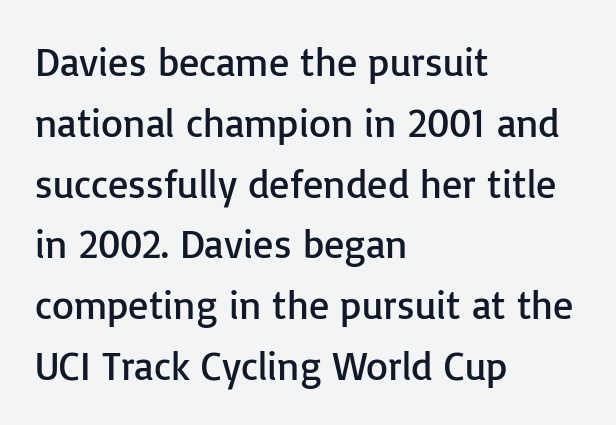
The image shows 40 px regular-weight sans-serif type, upright; set left-aligned, normal line spacing (1.52x), normal letter spacing, not underlined; low stroke contrast and a medium x-height.
